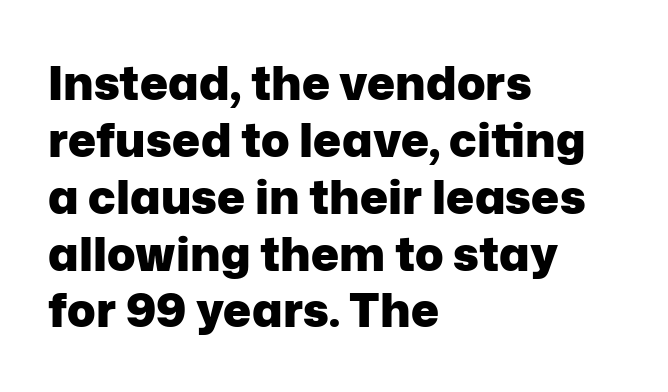
The image shows 47 px heavy sans-serif type, upright; set left-aligned, line spacing 1.21x, normal letter spacing, not underlined; low stroke contrast and a medium x-height.
